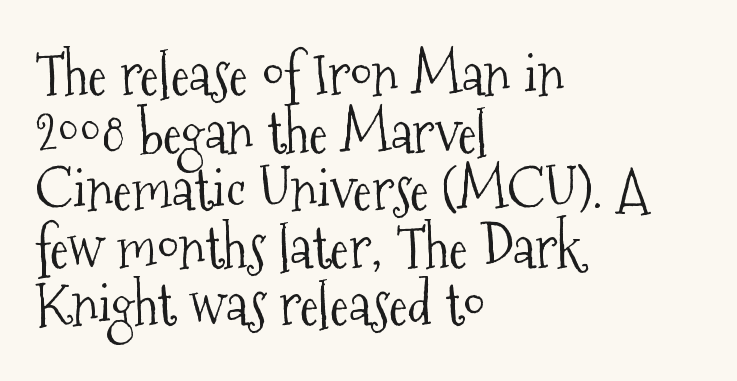
The image shows 57 px light, condensed serif type, upright; set left-aligned, tight line spacing (1.01x), normal letter spacing, not underlined; medium stroke contrast and a medium x-height.
